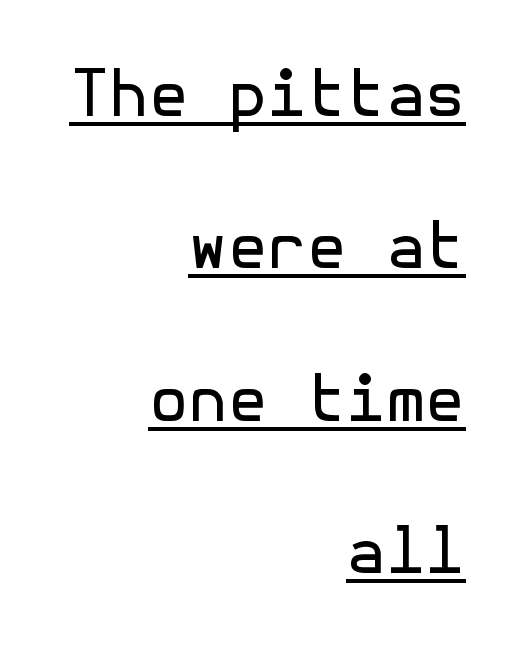
{"serif": "no", "italic": "no", "bold": "no", "weight": "regular", "width": "normal", "x_height": "medium", "underline": "yes", "align": "right", "line_spacing": "loose", "line_spacing_ratio": 2.38, "letter_spacing": "normal", "letter_spacing_em": 0.0, "glyph_px": 64}
